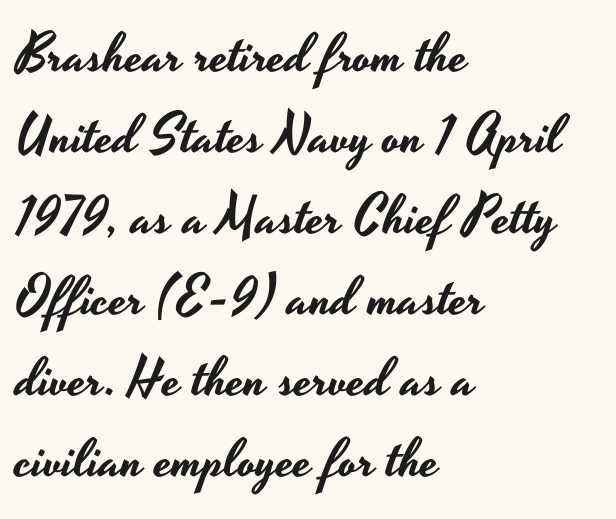
Q: Is the text italic (slanted)? A: Yes.
Q: Is the typeface a serif or a sans-serif typeface? A: Sans-serif.
Q: Is the text underlined? A: No.
Q: How is the paragraph aligned? A: Left-aligned.
Q: Is the spacing between letters normal or unusually wide? A: Normal.
Q: Is the spacing between lines tight, normal or loose? A: Normal.
Q: Width (condensed, normal, or wide)? A: Wide.
Q: Stroke contrast? A: Low.
Q: x-height? A: Small.
Q: Monospaced? A: No.
